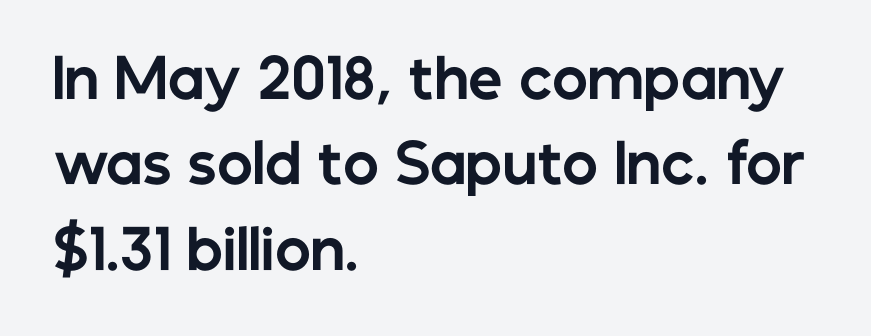
The image shows 54 px bold sans-serif type, upright; set left-aligned, normal line spacing (1.58x), normal letter spacing, not underlined; low stroke contrast and a medium x-height.
